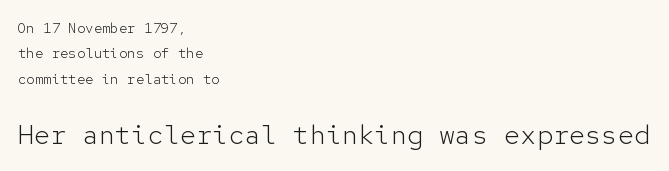
Vertical stems look standard width or narrower in stroke. These lines were composed using upright roman letters. No extra tracking has been applied to these lines. Layout note: lines flush left.
